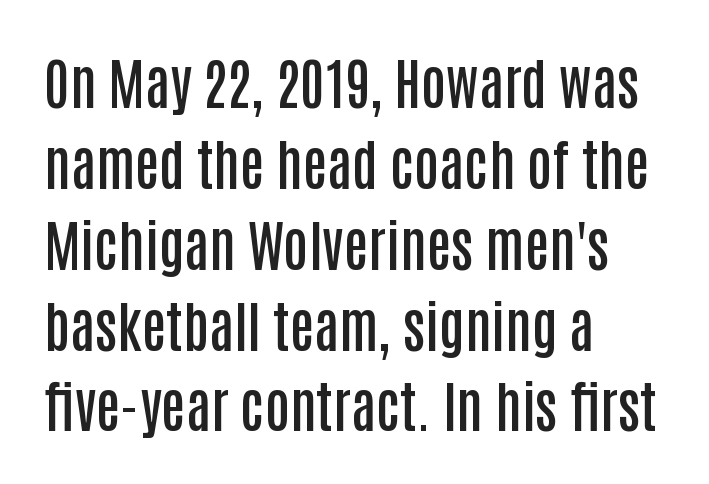
Leading matches the norm, producing a regular column. Clear beneath every line of the passage. Tracking here is standard; glyphs follow each other at the usual distance. Look at the bottom of the vertical strokes: they stop flat, with no serifs. What weight is shown? A semibold, between regular and bold.
